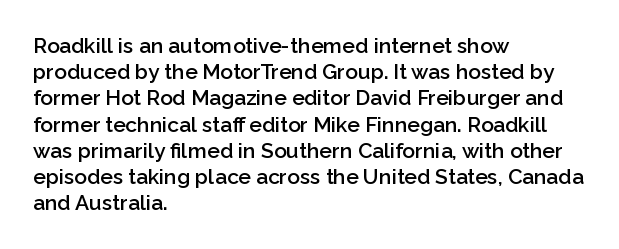
Q: Is the text bold? A: Semi-bold.
Q: Is the text italic (slanted)? A: No, it is upright.
Q: Is the text underlined? A: No.
Q: How is the paragraph aligned? A: Left-aligned.
Q: Is the spacing between letters normal or unusually wide? A: Normal.
Q: Is the spacing between lines tight, normal or loose? A: Normal.
